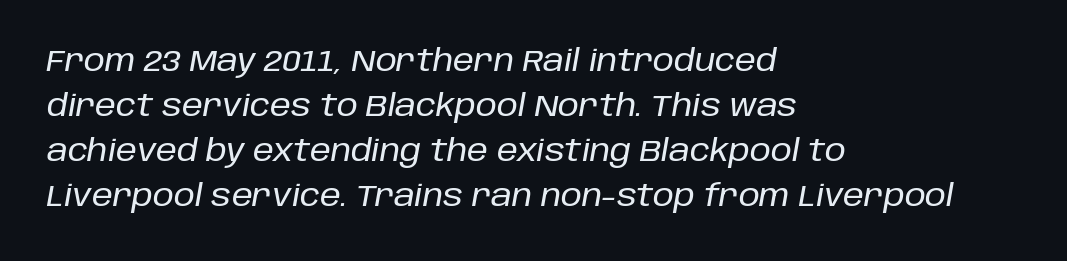
The image shows 30 px text type, italic (leaning right); set left-aligned, normal line spacing (1.5x), normal letter spacing, not underlined; low stroke contrast and a large x-height.
